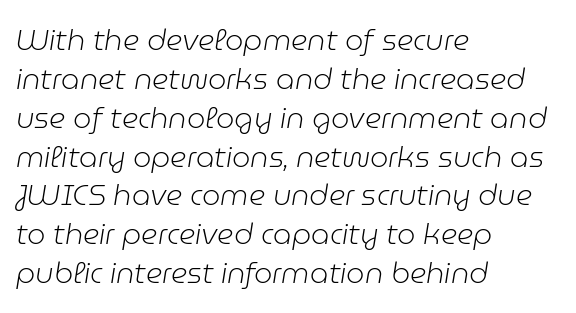
The image shows 29 px light type, italic (leaning right); set left-aligned, normal line spacing (1.34x), normal letter spacing, not underlined; low stroke contrast and a medium x-height.
